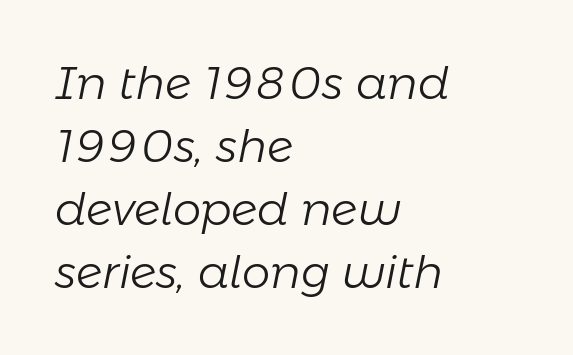
The image shows 45 px light type, italic (leaning right); set left-aligned, normal line spacing (1.4x), normal letter spacing, not underlined; low stroke contrast and a medium x-height.
